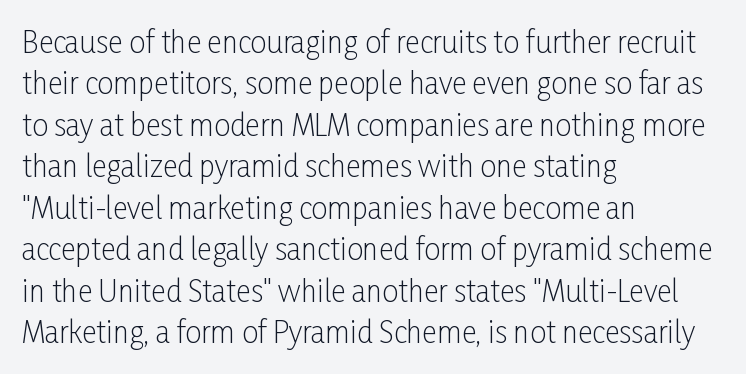
Q: Is the text bold? A: No.
Q: Is the text italic (slanted)? A: No, it is upright.
Q: Is the typeface a serif or a sans-serif typeface? A: Sans-serif.
Q: Is the text underlined? A: No.
Q: How is the paragraph aligned? A: Left-aligned.
Q: Is the spacing between letters normal or unusually wide? A: Normal.
Q: Is the spacing between lines tight, normal or loose? A: Normal.
Q: Width (condensed, normal, or wide)? A: Condensed.
Q: Stroke contrast? A: Low.
Q: x-height? A: Medium.
Q: Monospaced? A: No.
